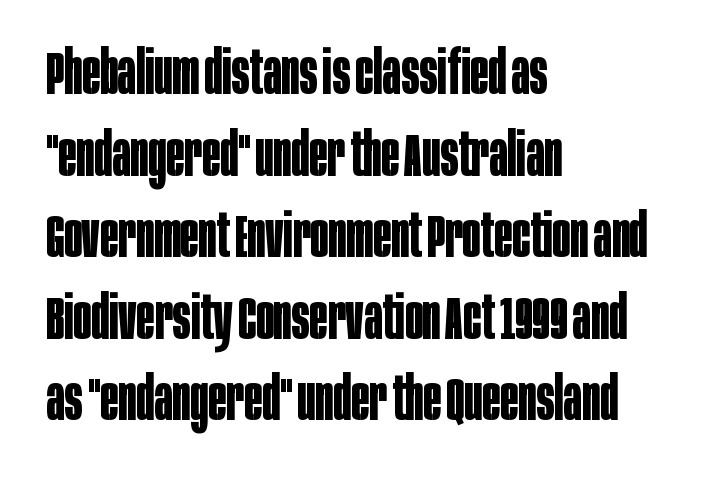
Q: Is the text bold? A: Yes.
Q: Is the text italic (slanted)? A: No, it is upright.
Q: Is the typeface a serif or a sans-serif typeface? A: Sans-serif.
Q: Is the text underlined? A: No.
Q: How is the paragraph aligned? A: Left-aligned.
Q: Is the spacing between letters normal or unusually wide? A: Normal.
Q: Is the spacing between lines tight, normal or loose? A: Normal.
Q: Width (condensed, normal, or wide)? A: Condensed.
Q: Stroke contrast? A: Low.
Q: x-height? A: Large.
Q: Monospaced? A: No.
